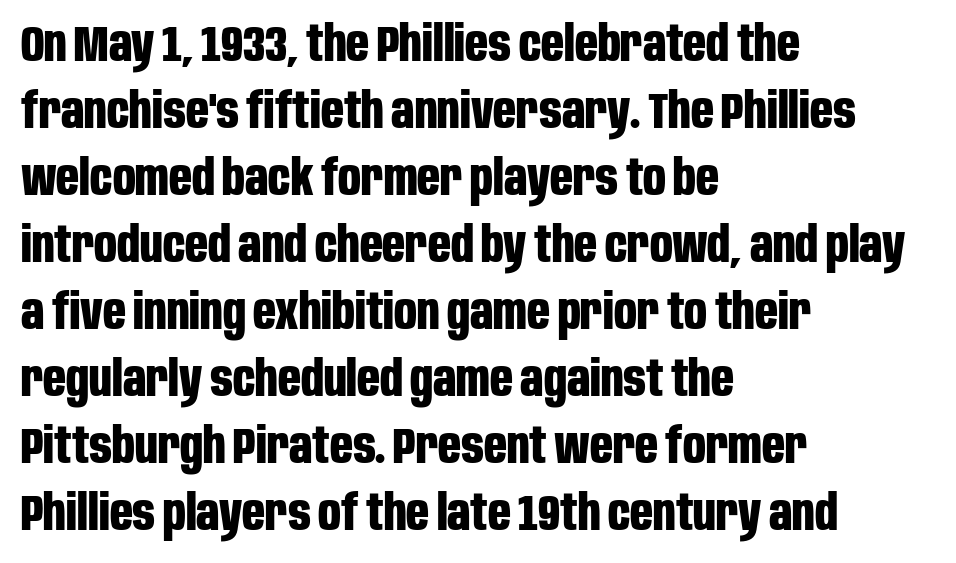
The image shows 50 px bold, condensed sans-serif type, upright; set left-aligned, normal line spacing (1.34x), normal letter spacing, not underlined; low stroke contrast and a large x-height.
